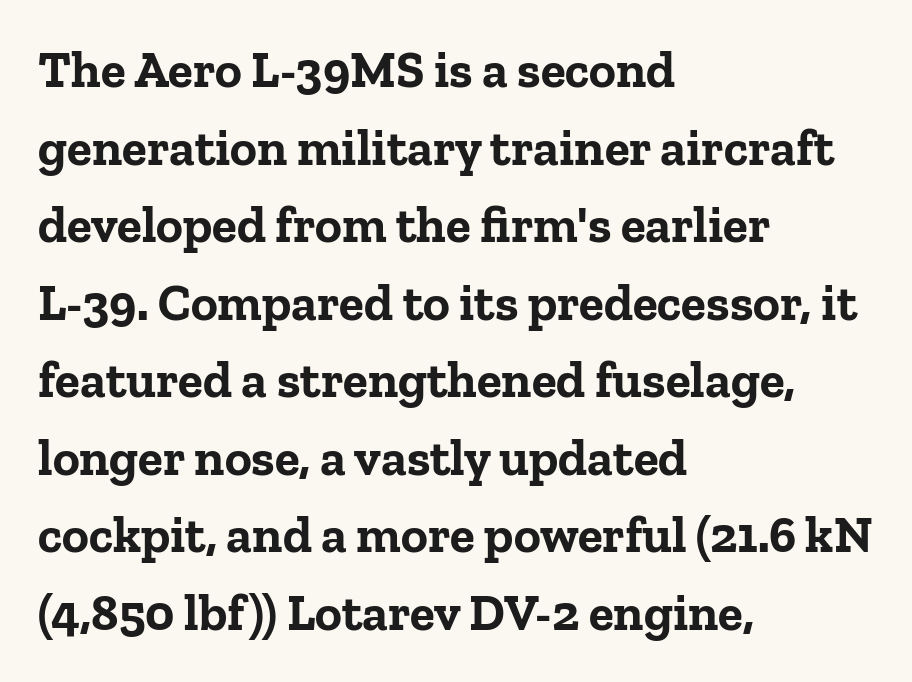
{"serif": "yes", "italic": "no", "bold": "yes", "weight": "bold", "width": "normal", "stroke_contrast": "low", "x_height": "medium", "monospaced": "no", "underline": "no", "align": "left", "line_spacing": "normal", "line_spacing_ratio": 1.52, "letter_spacing": "normal", "letter_spacing_em": 0.0, "glyph_px": 51}
